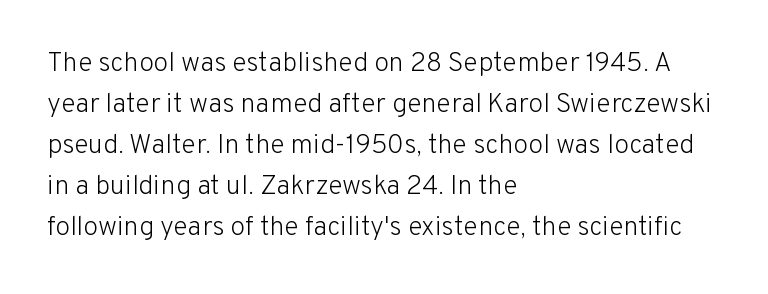
On a weight scale, this lands at 450 or below. The passage shown has conventional tracking throughout. A normal amount of white space separates one row of letters from the next. The rag falls on the right side of this text block.
